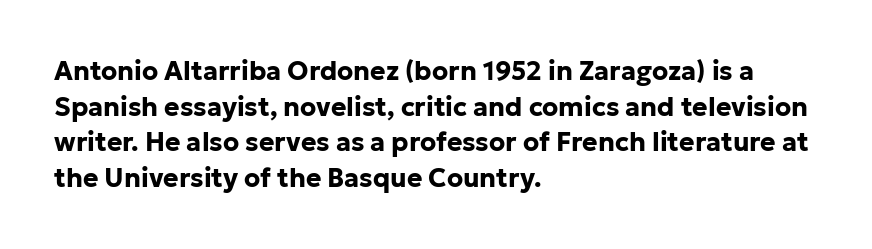
The image shows 26 px bold type, upright; set left-aligned, normal line spacing (1.37x), normal letter spacing, not underlined.
